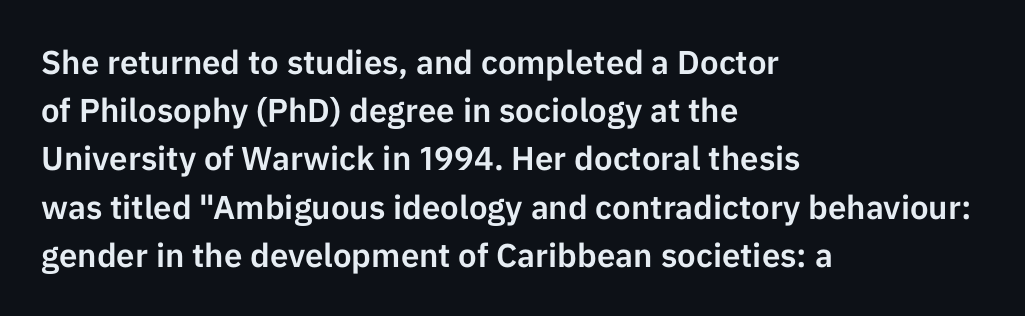
The image shows 33 px sans-serif type, upright; set left-aligned, normal line spacing (1.46x), normal letter spacing, not underlined; low stroke contrast and a medium x-height.
